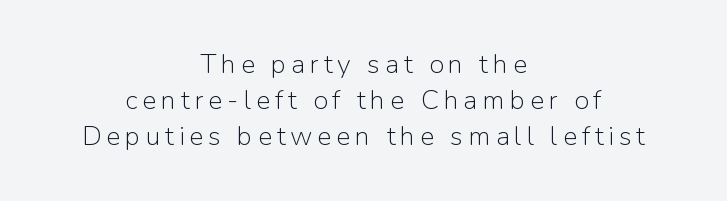
The image shows 27 px text type, upright; set centered, normal line spacing (1.34x), not underlined.
